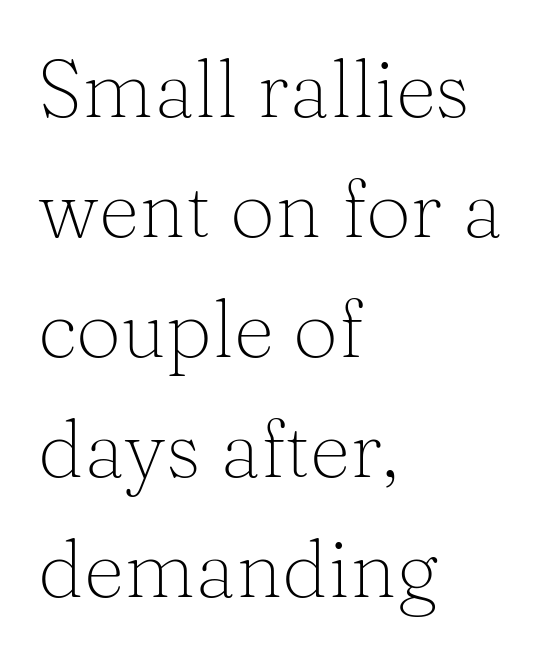
Q: Is the text bold? A: No.
Q: Is the text italic (slanted)? A: No, it is upright.
Q: Is the typeface a serif or a sans-serif typeface? A: Serif.
Q: Is the text underlined? A: No.
Q: How is the paragraph aligned? A: Left-aligned.
Q: Is the spacing between letters normal or unusually wide? A: Normal.
Q: Is the spacing between lines tight, normal or loose? A: Normal.
Q: Width (condensed, normal, or wide)? A: Normal.
Q: Stroke contrast? A: Medium.
Q: x-height? A: Medium.
Q: Monospaced? A: No.
